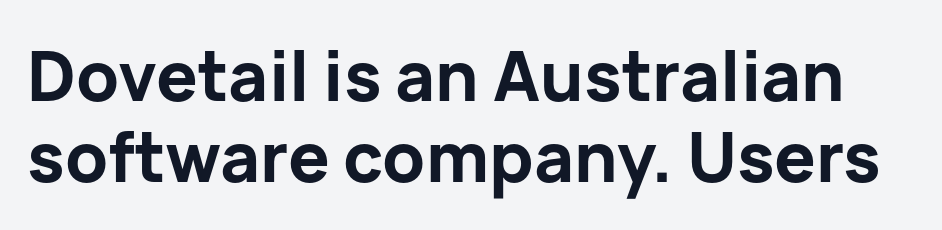
The type sits square on the baseline with zero lean. This rendering employs a face without finishing strokes, i.e., a sans-serif. Is this a fixed-width face? No — the glyphs have proportional, varying widths. Inter-character spacing is left at the font's built-in metrics.
